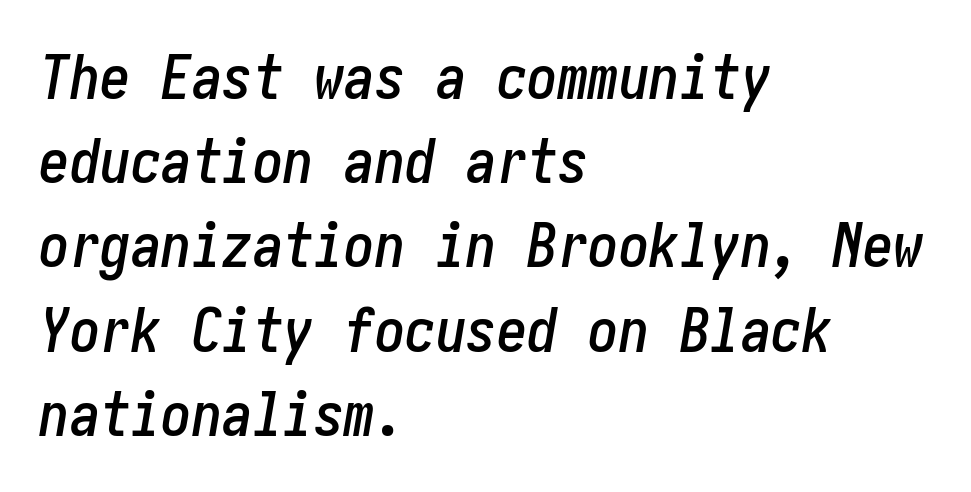
Q: Is the text italic (slanted)? A: Yes, it leans right by about 10 degrees.
Q: Is the text underlined? A: No.
Q: How is the paragraph aligned? A: Left-aligned.
Q: Is the spacing between letters normal or unusually wide? A: Normal.
Q: Is the spacing between lines tight, normal or loose? A: Normal.
Q: Width (condensed, normal, or wide)? A: Condensed.
Q: Stroke contrast? A: Low.
Q: x-height? A: Medium.
